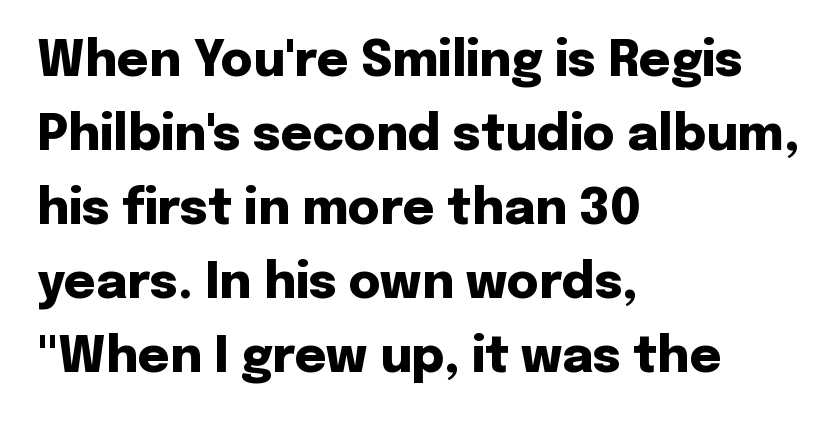
{"serif": "no", "italic": "no", "bold": "yes", "weight": "heavy", "width": "normal", "stroke_contrast": "low", "x_height": "medium", "monospaced": "no", "underline": "no", "align": "left", "line_spacing": "normal", "line_spacing_ratio": 1.51, "letter_spacing": "normal", "letter_spacing_em": 0.0, "glyph_px": 49}
